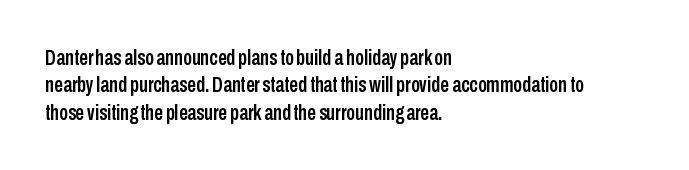
The lines are quadded left. Bare-footed words on every line. Notice how the stems are strictly vertical — no italics here. The gaps between neighbouring characters are ordinary and unremarkable.
